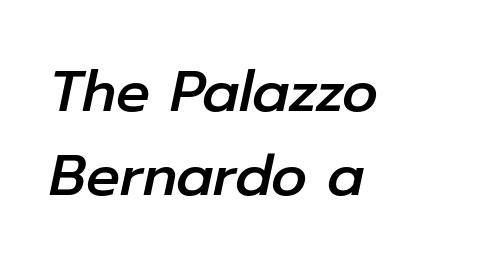
{"italic": "yes", "lean": "right", "slant_degrees": 12, "width": "normal", "stroke_contrast": "low", "x_height": "medium", "monospaced": "no", "underline": "no", "align": "left", "line_spacing": "normal", "line_spacing_ratio": 1.5, "letter_spacing": "normal", "letter_spacing_em": 0.0, "glyph_px": 56}
